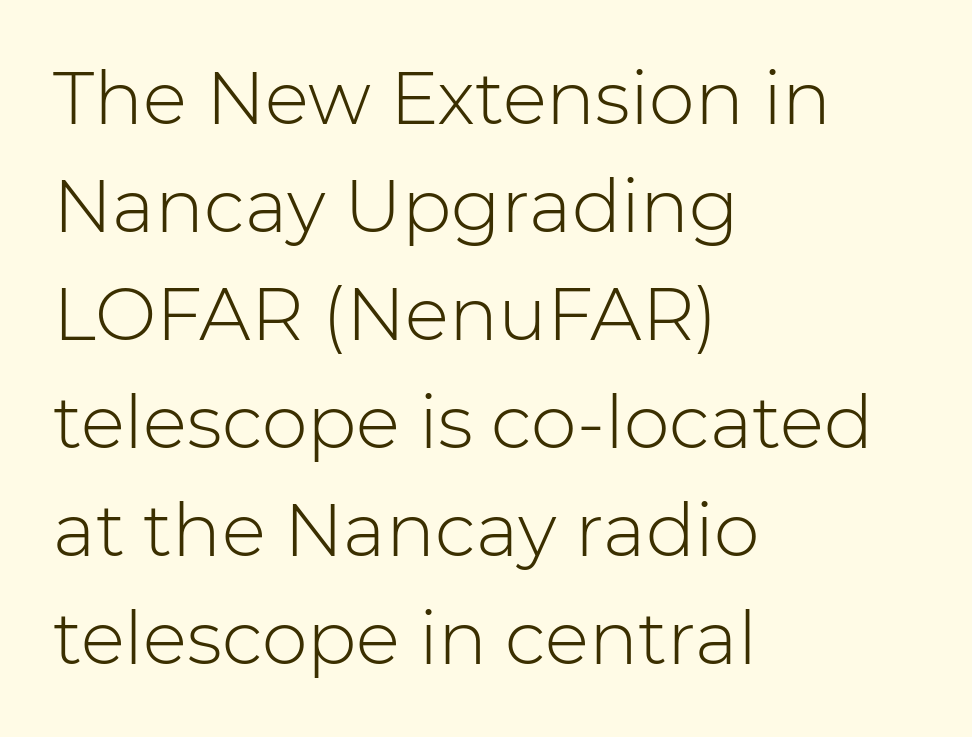
{"serif": "no", "italic": "no", "bold": "no", "weight": "light", "width": "normal", "stroke_contrast": "low", "x_height": "medium", "monospaced": "no", "underline": "no", "align": "left", "line_spacing": "normal", "line_spacing_ratio": 1.48, "letter_spacing": "normal", "letter_spacing_em": 0.0, "glyph_px": 73}
